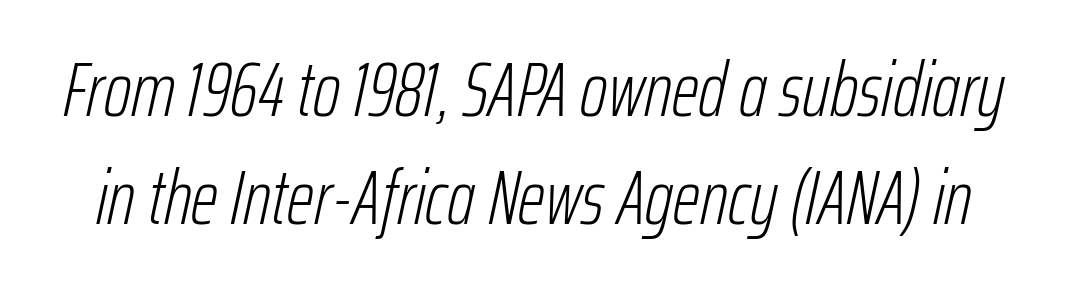
Glance below the letters and you will spot only blank space. The text carries the slant typical of an italic or oblique font. You could not count columns in this text — the font is proportionally spaced. Is this a heavy cut? Hardly; it is regular or lighter. The line texture is even and compact thanks to regular tracking.
